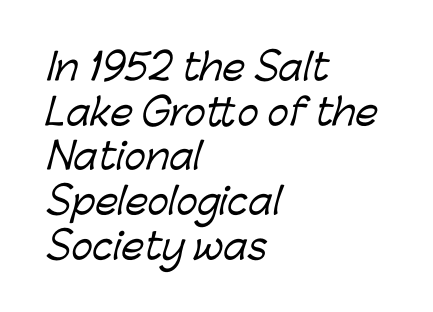
These lines are rendered in a variable-pitch font. In terms of letterform style, serifs are entirely absent. Here the glyphs are tracked normally, forming tight word shapes. Decoration check: the copy has no underline.
